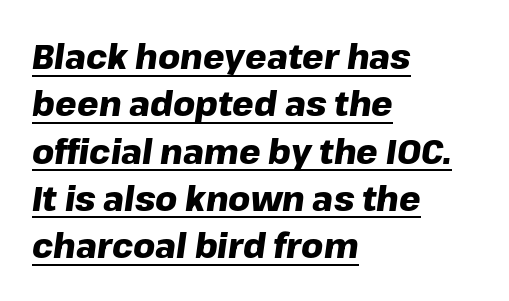
{"italic": "yes", "lean": "right", "slant_degrees": 8, "bold": "yes", "weight": "heavy", "width": "normal", "stroke_contrast": "low", "x_height": "medium", "monospaced": "no", "underline": "yes", "align": "left", "line_spacing": "normal", "line_spacing_ratio": 1.39, "letter_spacing": "normal", "letter_spacing_em": 0.0, "glyph_px": 34}
